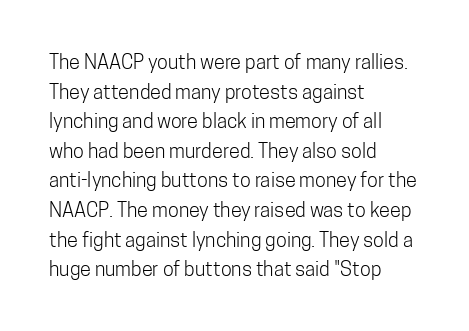
Q: Is the text bold? A: No.
Q: Is the text italic (slanted)? A: No, it is upright.
Q: Is the text underlined? A: No.
Q: How is the paragraph aligned? A: Left-aligned.
Q: Is the spacing between letters normal or unusually wide? A: Normal.
Q: Is the spacing between lines tight, normal or loose? A: Normal.
